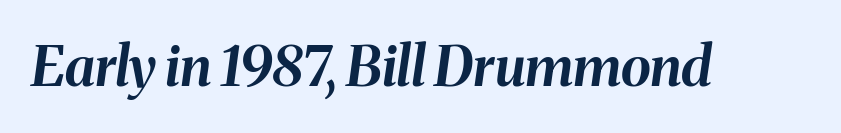
{"italic": "yes", "lean": "right", "slant_degrees": 8, "bold": "yes", "weight": "bold", "width": "normal", "stroke_contrast": "medium", "x_height": "medium", "monospaced": "no", "underline": "no", "letter_spacing": "normal", "letter_spacing_em": 0.0, "glyph_px": 55}
